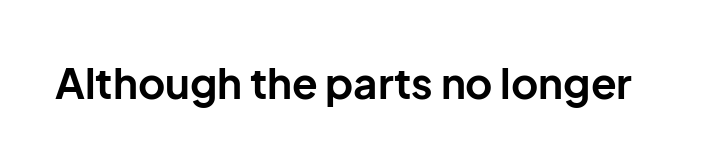
The image shows 42 px bold sans-serif type, upright; set normal letter spacing, not underlined; low stroke contrast and a medium x-height.
